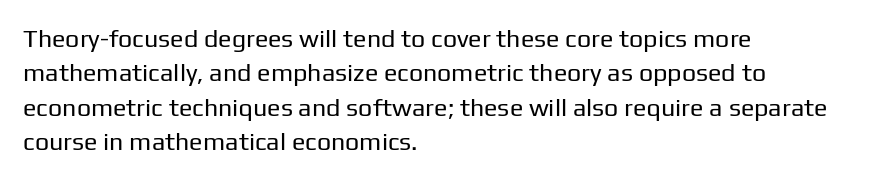
The image shows 25 px text type, upright; set left-aligned, normal line spacing (1.38x), normal letter spacing, not underlined.
